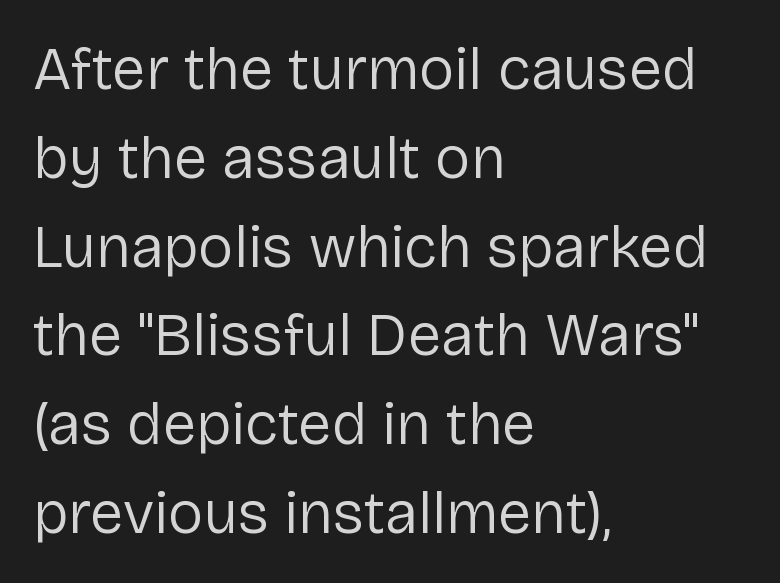
Do the letters lean? They stand straight. Plain, unruled lines of type. Compared with typical paragraphs, the rows here are spaced about the same. The letterforms sit shoulder to shoulder at normal distance.
